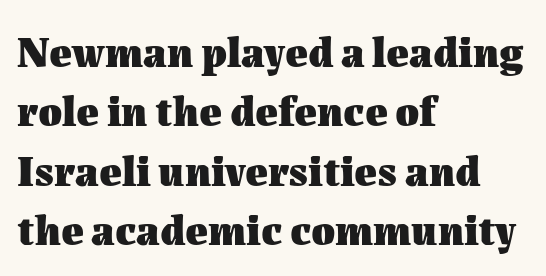
These words are printed bold, with thick strokes throughout. The gap between lines stays unmarked. Spacing between characters is what you'd get straight out of the box. In terms of posture, this sample is upright.
